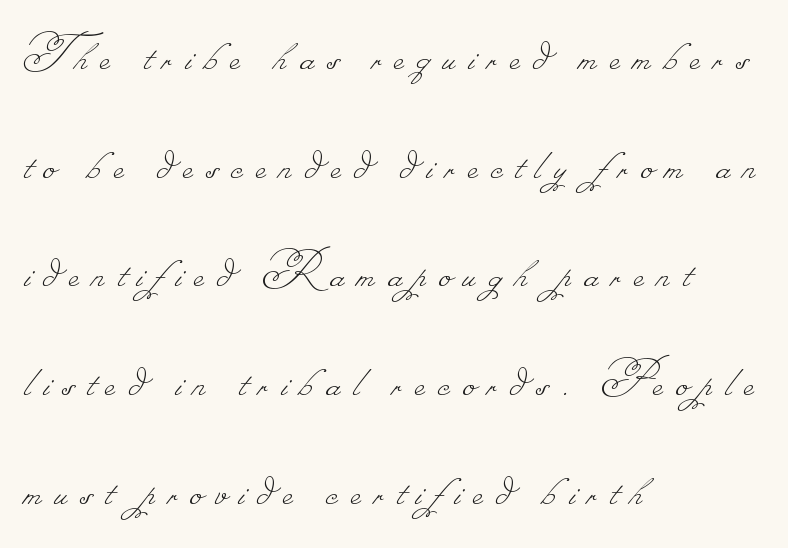
{"bold": "no", "weight": "thin", "width": "normal", "stroke_contrast": "low", "monospaced": "no", "underline": "no", "align": "left", "line_spacing": "loose", "line_spacing_ratio": 2.05, "letter_spacing": "wide", "letter_spacing_em": 0.25, "glyph_px": 53}
